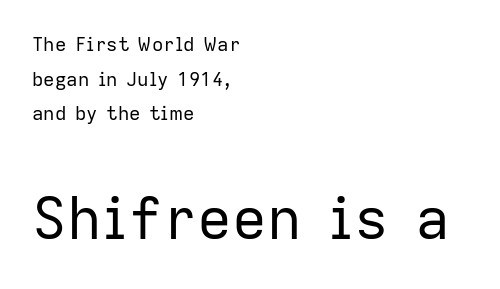
Q: Is the text bold? A: No.
Q: Is the text italic (slanted)? A: No, it is upright.
Q: Is the typeface a serif or a sans-serif typeface? A: Sans-serif.
Q: Is the text underlined? A: No.
Q: How is the paragraph aligned? A: Left-aligned.
Q: Is the spacing between letters normal or unusually wide? A: Normal.
Q: Which block of text is set in a larger size, the first (top) or the second (bottom)? A: The second (bottom) one.
Q: Width (condensed, normal, or wide)? A: Normal.
Q: Stroke contrast? A: Low.
Q: x-height? A: Medium.
Q: Monospaced? A: No.
